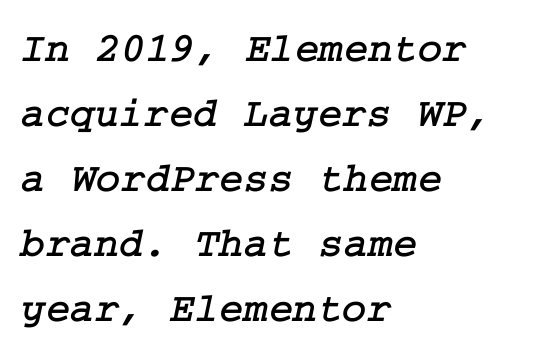
{"serif": "yes", "width": "normal", "stroke_contrast": "low", "x_height": "medium", "underline": "no", "align": "left", "line_spacing": "normal", "line_spacing_ratio": 1.55, "letter_spacing": "normal", "letter_spacing_em": 0.0, "glyph_px": 42}
